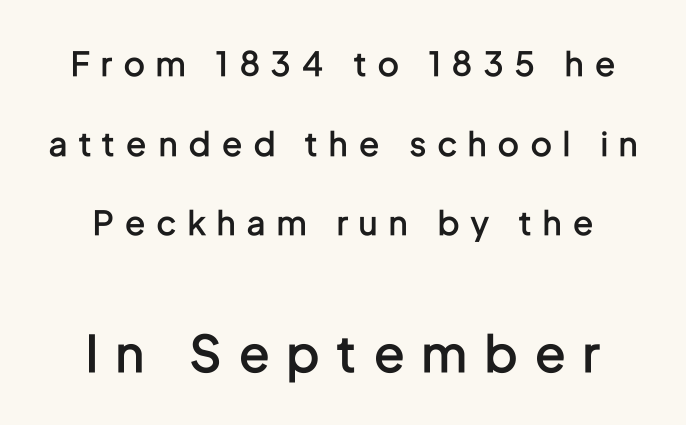
Q: Is the text bold? A: Semi-bold.
Q: Is the text italic (slanted)? A: No, it is upright.
Q: Is the typeface a serif or a sans-serif typeface? A: Sans-serif.
Q: Is the text underlined? A: No.
Q: How is the paragraph aligned? A: Centered.
Q: Is the spacing between letters normal or unusually wide? A: Unusually wide.
Q: Is the spacing between lines tight, normal or loose? A: Loose.
Q: Which block of text is set in a larger size, the first (top) or the second (bottom)? A: The second (bottom) one.
Q: Width (condensed, normal, or wide)? A: Condensed.
Q: Stroke contrast? A: Low.
Q: x-height? A: Medium.
Q: Monospaced? A: No.
